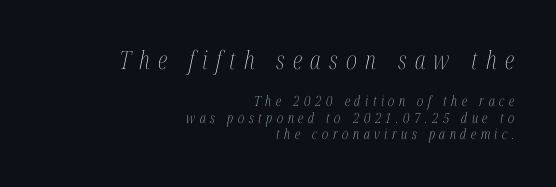
Q: Is the text bold? A: No.
Q: Is the text italic (slanted)? A: Yes, it leans right by about 12 degrees.
Q: Is the text underlined? A: No.
Q: How is the paragraph aligned? A: Right-aligned.
Q: Is the spacing between letters normal or unusually wide? A: Unusually wide.
Q: Which block of text is set in a larger size, the first (top) or the second (bottom)? A: The first (top) one.
